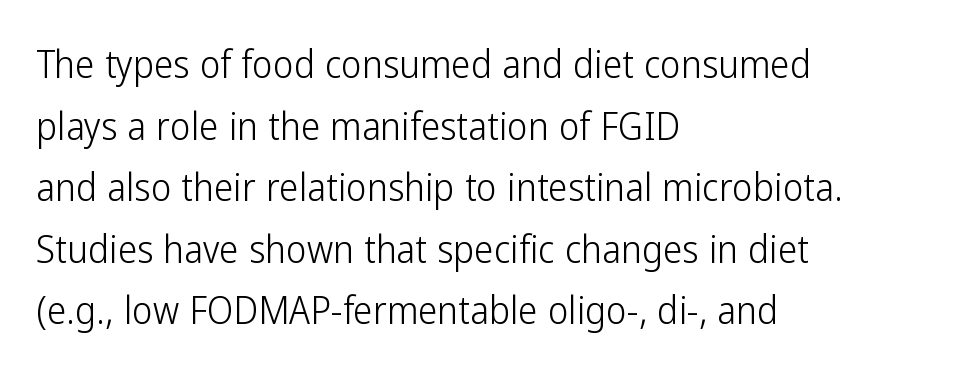
The image shows 39 px light, condensed sans-serif type, upright; set left-aligned, normal line spacing (1.58x), normal letter spacing, not underlined; low stroke contrast and a medium x-height.
